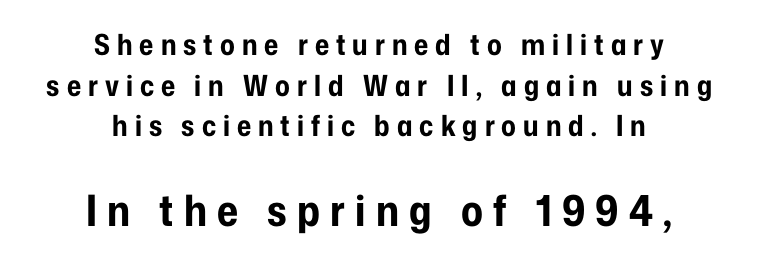
Q: Is the text bold? A: Yes.
Q: Is the text italic (slanted)? A: No, it is upright.
Q: Is the typeface a serif or a sans-serif typeface? A: Sans-serif.
Q: Is the text underlined? A: No.
Q: How is the paragraph aligned? A: Centered.
Q: Is the spacing between letters normal or unusually wide? A: Unusually wide.
Q: Is the spacing between lines tight, normal or loose? A: Normal.
Q: Which block of text is set in a larger size, the first (top) or the second (bottom)? A: The second (bottom) one.
Q: Width (condensed, normal, or wide)? A: Condensed.
Q: Stroke contrast? A: Low.
Q: x-height? A: Medium.
Q: Monospaced? A: No.
